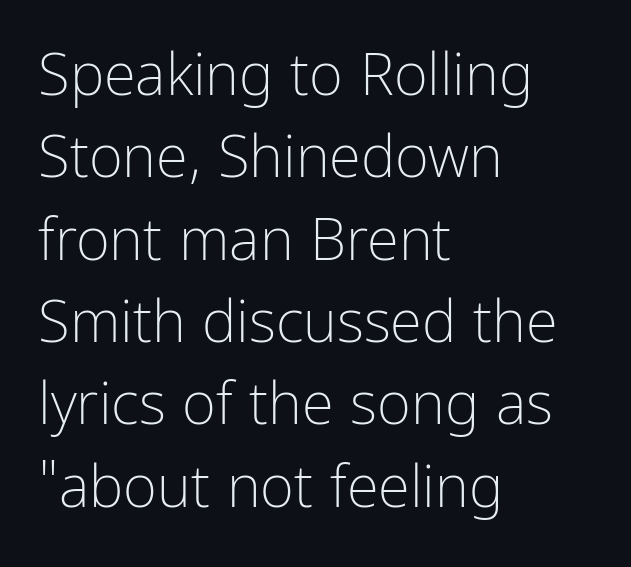
Q: Is the text bold? A: No.
Q: Is the text italic (slanted)? A: No, it is upright.
Q: Is the typeface a serif or a sans-serif typeface? A: Sans-serif.
Q: Is the text underlined? A: No.
Q: How is the paragraph aligned? A: Left-aligned.
Q: Is the spacing between letters normal or unusually wide? A: Normal.
Q: Is the spacing between lines tight, normal or loose? A: Normal.
Q: Width (condensed, normal, or wide)? A: Condensed.
Q: Stroke contrast? A: Low.
Q: x-height? A: Medium.
Q: Monospaced? A: No.
